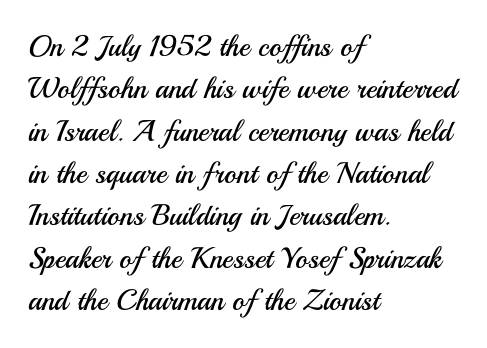
Think of a printed novel: that variable character pitch is what you see here. Normally led — the rows are evenly, conventionally spaced. One-word summary of the alignment: left. Each letter's strokes conclude bluntly, with no projecting serifs. The strokes carry an ordinary text weight at most.
